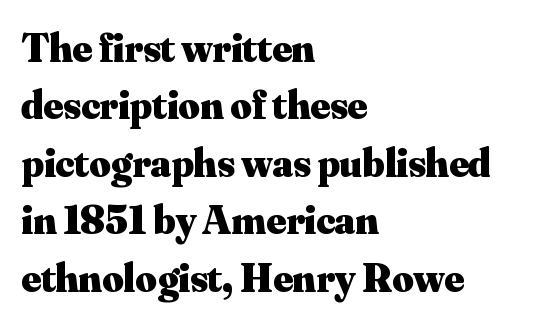
These words are printed bold, with thick strokes throughout. No extra tracking has been applied to these lines. Old-style or modern, the face here clearly has serifs. Clear beneath every line of the passage. Looks like regular typesetting: each glyph gets only the width it needs. The specimen reads as upright at a glance.
